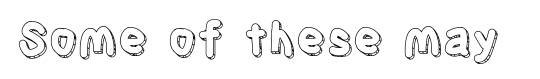
Q: Is the text italic (slanted)? A: No, it is upright.
Q: Is the text underlined? A: No.
Q: Is the spacing between letters normal or unusually wide? A: Normal.
Q: Width (condensed, normal, or wide)? A: Condensed.
Q: x-height? A: Large.
Q: Monospaced? A: No.
